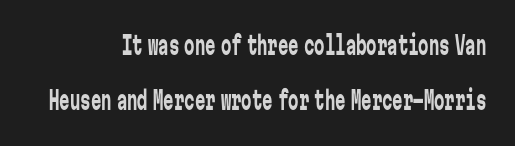
{"italic": "no", "bold": "no", "underline": "no", "line_spacing": "loose", "line_spacing_ratio": 2.12, "letter_spacing": "normal", "letter_spacing_em": 0.0, "glyph_px": 26}
